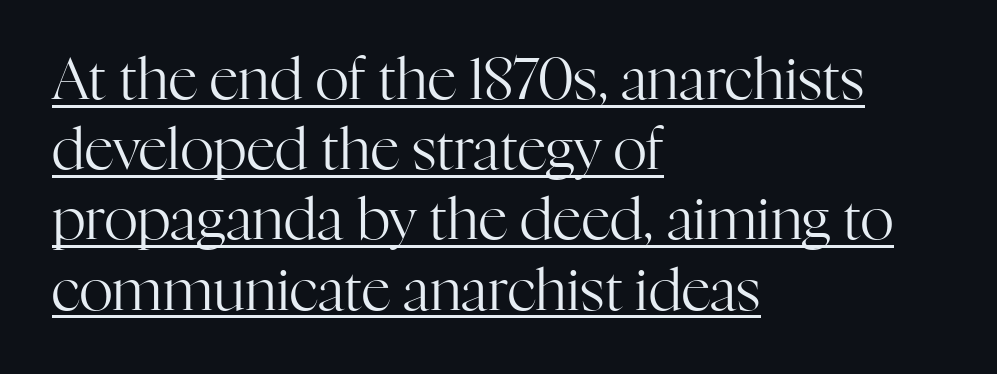
{"serif": "yes", "italic": "no", "bold": "no", "weight": "regular", "width": "normal", "stroke_contrast": "high", "x_height": "medium", "monospaced": "no", "underline": "yes", "align": "left", "line_spacing_ratio": 1.21, "letter_spacing": "normal", "letter_spacing_em": 0.0, "glyph_px": 58}
